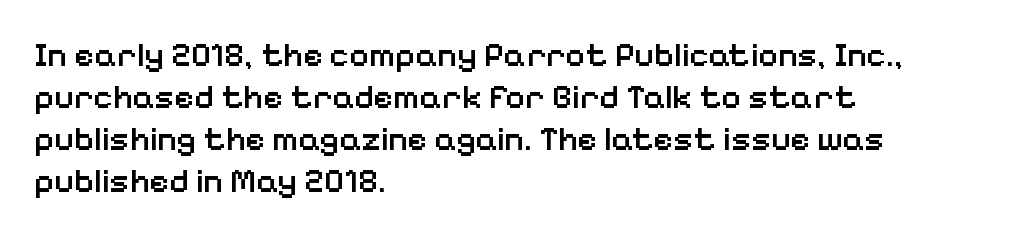
Caption: semibold face, moderately heavy strokes. Nope, not italic — everything's standing straight. This sample has the flowing, uneven cadence of proportional lettering. Tracking value appears to be zero — textbook default spacing.
